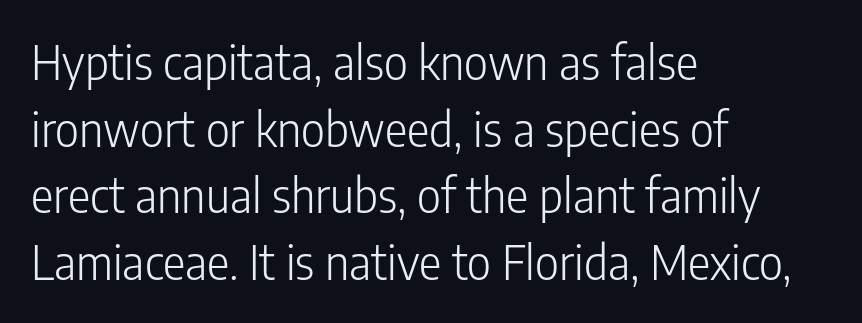
The image shows 47 px light, condensed sans-serif type, upright; set left-aligned, normal line spacing (1.42x), normal letter spacing, not underlined; low stroke contrast and a medium x-height.
